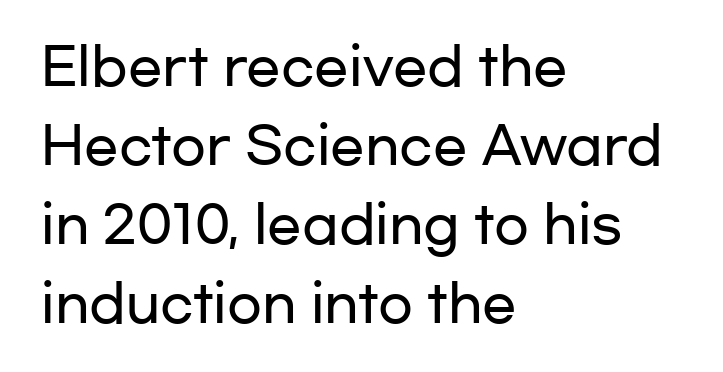
Q: Is the text italic (slanted)? A: No, it is upright.
Q: Is the typeface a serif or a sans-serif typeface? A: Sans-serif.
Q: Is the text underlined? A: No.
Q: How is the paragraph aligned? A: Left-aligned.
Q: Is the spacing between letters normal or unusually wide? A: Normal.
Q: Is the spacing between lines tight, normal or loose? A: Normal.
Q: Width (condensed, normal, or wide)? A: Wide.
Q: Stroke contrast? A: Low.
Q: x-height? A: Medium.
Q: Monospaced? A: No.
